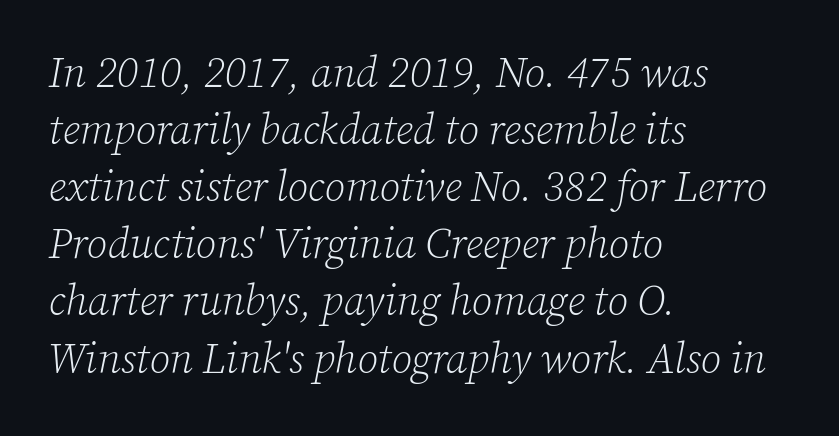
Q: Is the text bold? A: No.
Q: Is the text italic (slanted)? A: Yes, it leans right by about 12 degrees.
Q: Is the typeface a serif or a sans-serif typeface? A: Serif.
Q: Is the text underlined? A: No.
Q: How is the paragraph aligned? A: Left-aligned.
Q: Is the spacing between letters normal or unusually wide? A: Normal.
Q: Is the spacing between lines tight, normal or loose? A: Normal.
Q: Width (condensed, normal, or wide)? A: Normal.
Q: Stroke contrast? A: Low.
Q: x-height? A: Medium.
Q: Monospaced? A: No.
